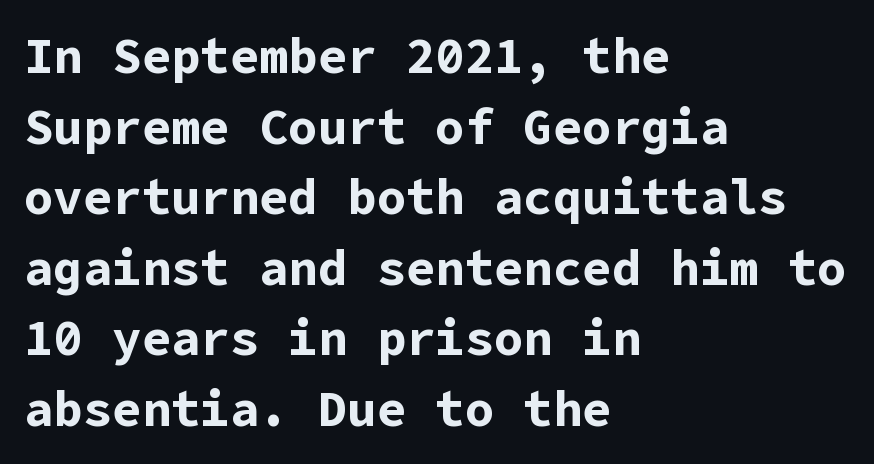
Q: Is the text bold? A: Yes.
Q: Is the text italic (slanted)? A: No, it is upright.
Q: Is the typeface a serif or a sans-serif typeface? A: Sans-serif.
Q: Is the text underlined? A: No.
Q: How is the paragraph aligned? A: Left-aligned.
Q: Is the spacing between letters normal or unusually wide? A: Normal.
Q: Is the spacing between lines tight, normal or loose? A: Normal.
Q: Width (condensed, normal, or wide)? A: Normal.
Q: Stroke contrast? A: Low.
Q: x-height? A: Medium.
